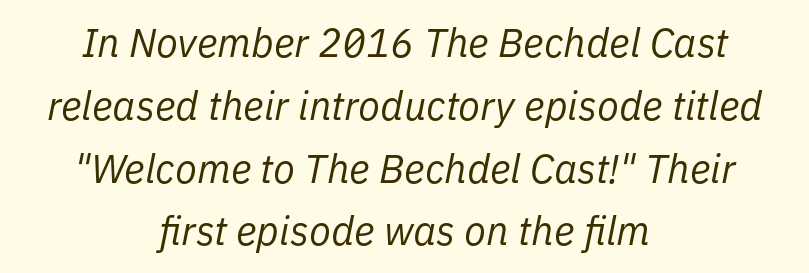
Q: Is the text bold? A: No.
Q: Is the text italic (slanted)? A: Yes, it leans right by about 11 degrees.
Q: Is the text underlined? A: No.
Q: How is the paragraph aligned? A: Centered.
Q: Is the spacing between letters normal or unusually wide? A: Normal.
Q: Is the spacing between lines tight, normal or loose? A: Normal.
Q: Width (condensed, normal, or wide)? A: Normal.
Q: Stroke contrast? A: Low.
Q: x-height? A: Medium.
Q: Monospaced? A: No.
